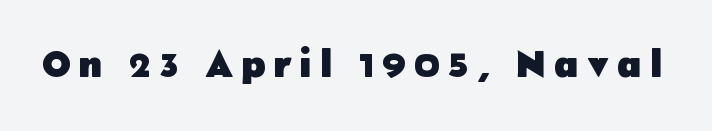
{"serif": "no", "italic": "no", "bold": "yes", "weight": "heavy", "width": "normal", "stroke_contrast": "low", "x_height": "medium", "monospaced": "no", "underline": "no", "letter_spacing": "wide", "letter_spacing_em": 0.21, "glyph_px": 39}
